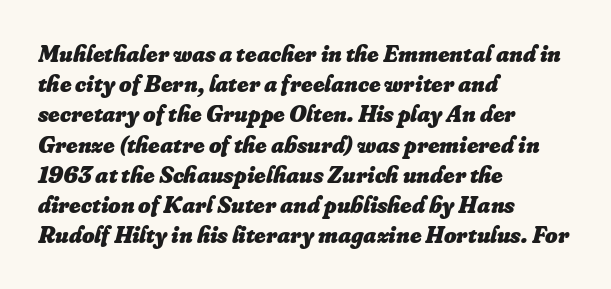
The image shows 24 px bold type, italic (leaning right); set left-aligned, normal line spacing (1.26x), normal letter spacing, not underlined.
